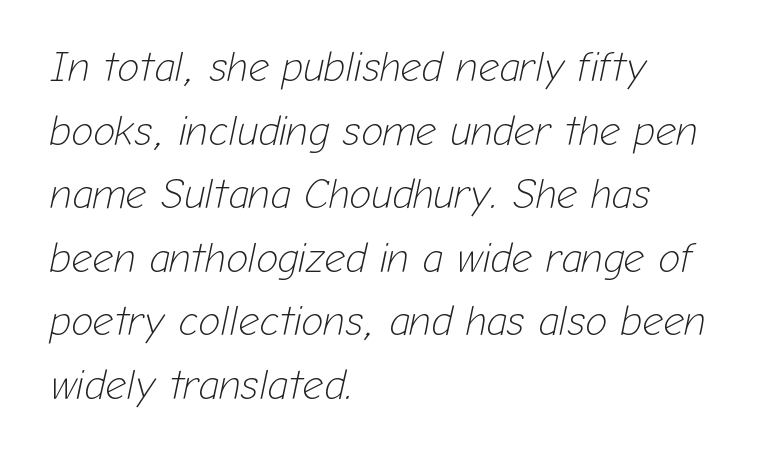
{"italic": "yes", "lean": "right", "slant_degrees": 12, "bold": "no", "weight": "light", "width": "normal", "stroke_contrast": "low", "x_height": "medium", "monospaced": "no", "underline": "no", "align": "left", "line_spacing": "normal", "line_spacing_ratio": 1.55, "letter_spacing": "normal", "letter_spacing_em": 0.0, "glyph_px": 41}
